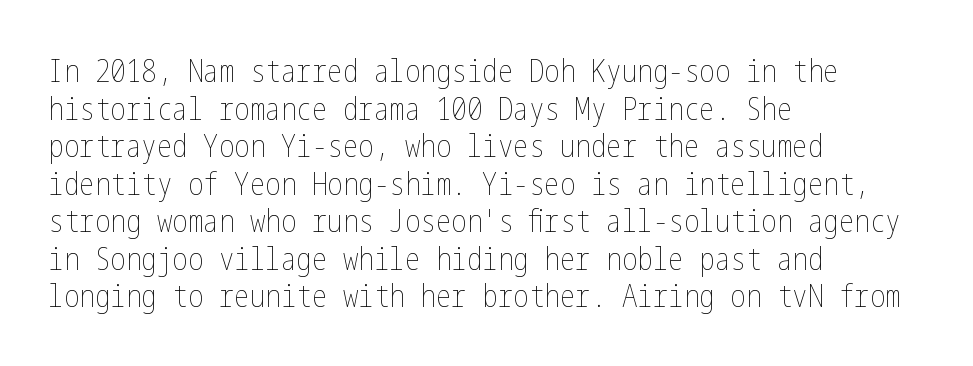
Descender tails drop into unmarked territory. Leftover space on each line is placed entirely after the last word. Bold? No — there's no thickening of the strokes. The font's upright variant was chosen for this text.
